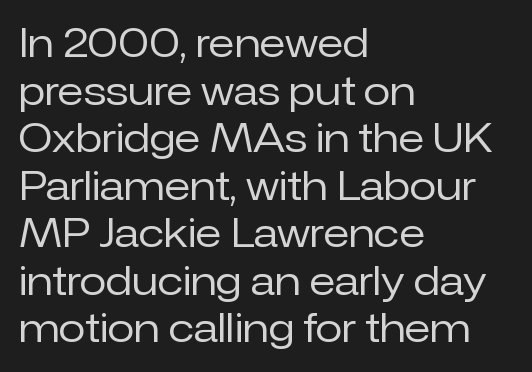
Q: Is the text bold? A: No.
Q: Is the text italic (slanted)? A: No, it is upright.
Q: Is the typeface a serif or a sans-serif typeface? A: Sans-serif.
Q: Is the text underlined? A: No.
Q: How is the paragraph aligned? A: Left-aligned.
Q: Is the spacing between letters normal or unusually wide? A: Normal.
Q: Width (condensed, normal, or wide)? A: Normal.
Q: Stroke contrast? A: Low.
Q: x-height? A: Medium.
Q: Monospaced? A: No.
